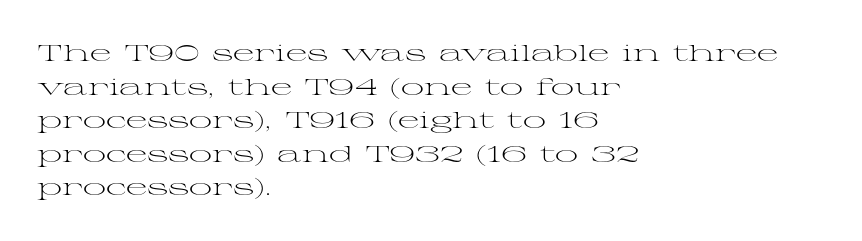
What stands out about the letter spacing? Nothing — it is the standard amount. Type without underlining. You can tell it's not italic because the verticals are truly vertical. Is there much room between lines? A standard amount, neither cramped nor airy.
